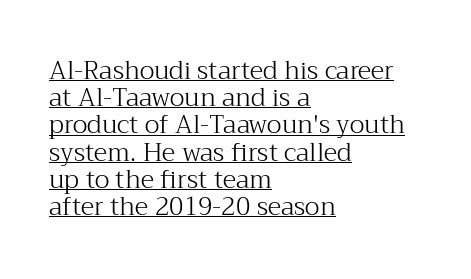
The image shows 25 px text type, upright; set left-aligned, tight line spacing (1.09x), normal letter spacing, underlined.
